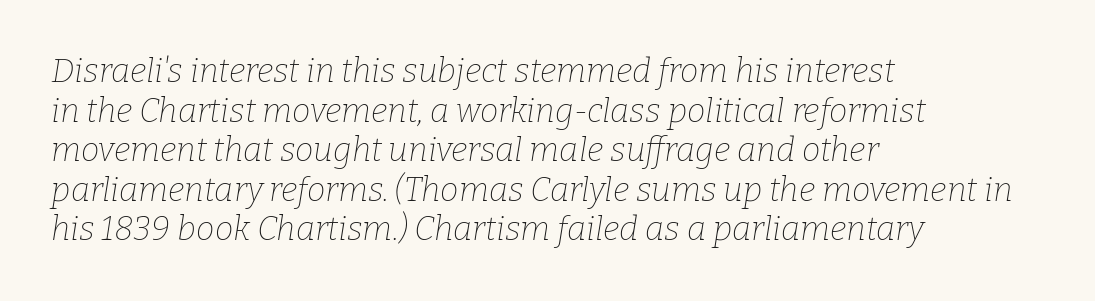
Q: Is the text bold? A: No.
Q: Is the text italic (slanted)? A: Yes, it leans right by about 9 degrees.
Q: Is the typeface a serif or a sans-serif typeface? A: Serif.
Q: Is the text underlined? A: No.
Q: How is the paragraph aligned? A: Left-aligned.
Q: Is the spacing between letters normal or unusually wide? A: Normal.
Q: Width (condensed, normal, or wide)? A: Normal.
Q: Stroke contrast? A: Low.
Q: x-height? A: Medium.
Q: Monospaced? A: No.
